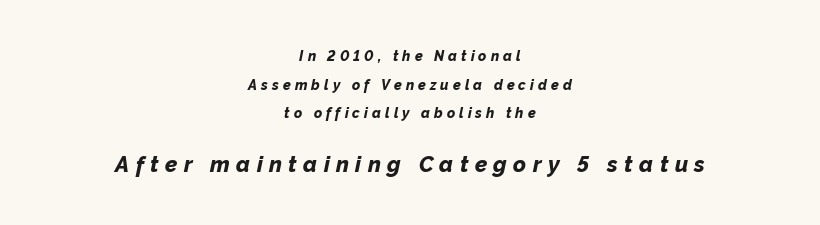
The image shows 22 px bold type, italic (leaning right); set centered, loose line spacing (2.05x), unusually wide letter spacing (+0.29 em), not underlined; the second (bottom) block is 1.57x larger.
